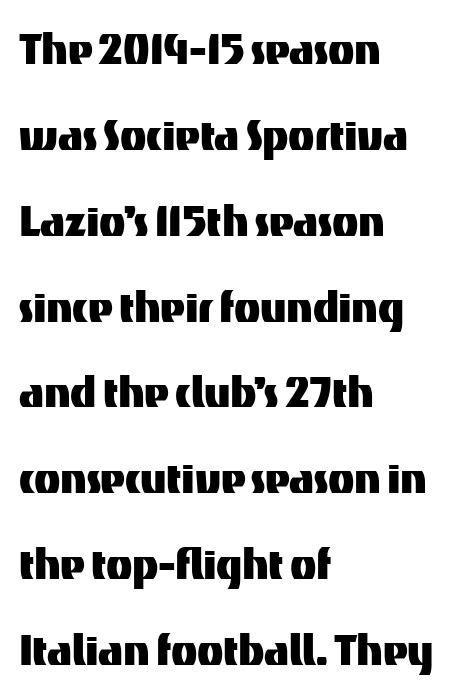
The image shows 54 px sans-serif type, upright; set left-aligned, normal line spacing (1.59x), normal letter spacing, not underlined; medium stroke contrast and a medium x-height.
